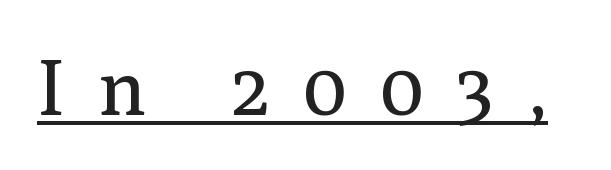
{"serif": "yes", "italic": "no", "bold": "no", "weight": "regular", "width": "normal", "stroke_contrast": "medium", "x_height": "medium", "monospaced": "no", "underline": "yes", "letter_spacing": "wide", "letter_spacing_em": 0.42, "glyph_px": 80}
